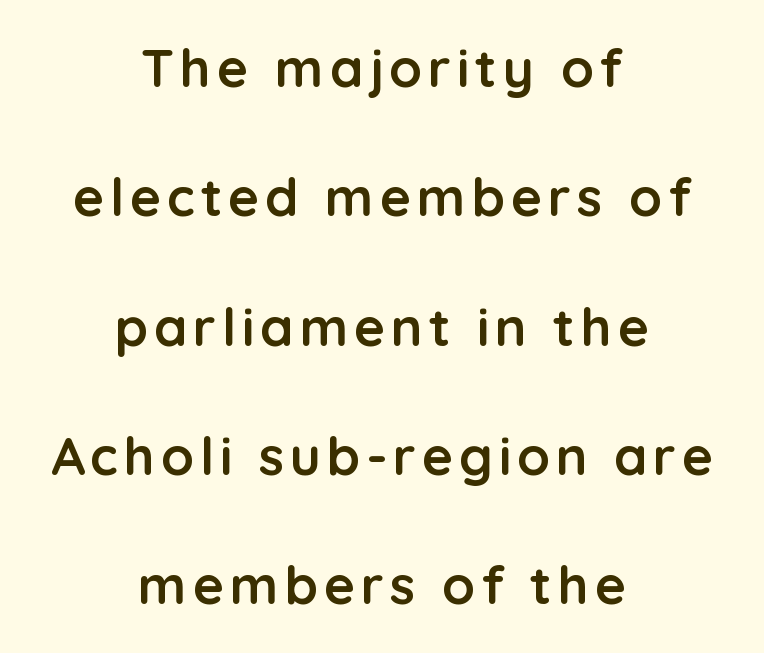
{"serif": "no", "italic": "no", "bold": "yes", "weight": "semibold", "width": "normal", "stroke_contrast": "low", "x_height": "medium", "monospaced": "no", "underline": "no", "align": "center", "line_spacing": "loose", "line_spacing_ratio": 2.44, "glyph_px": 53}
